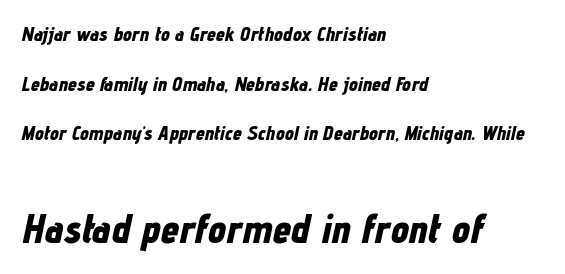
The passage shown is emphatically bold. Whoever set this chose breathing room over compactness in the vertical rhythm. This sample is left-justified, so line endings fall wherever the words run out. The face used here is rendered with its standard letterfit. The face used here appears at its bigger size in the lower chunk. Each letter keeps its own natural width here, so spacing adapts to shape.
